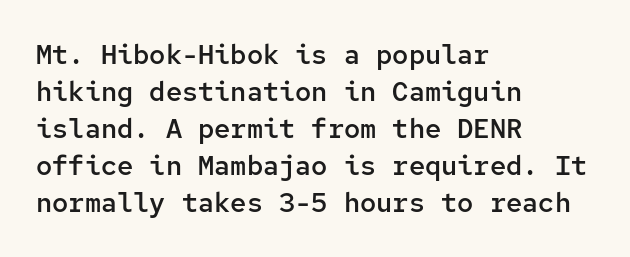
The image shows 27 px text type, upright; set left-aligned, normal line spacing (1.37x), normal letter spacing, not underlined.
